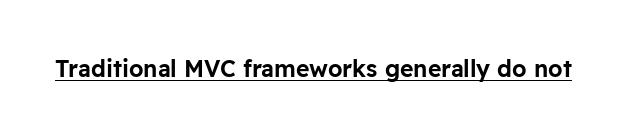
You can see a thin bar hugging the bottom of the glyphs. This rendering leaves character spacing at its baseline value. Style check: upright.
